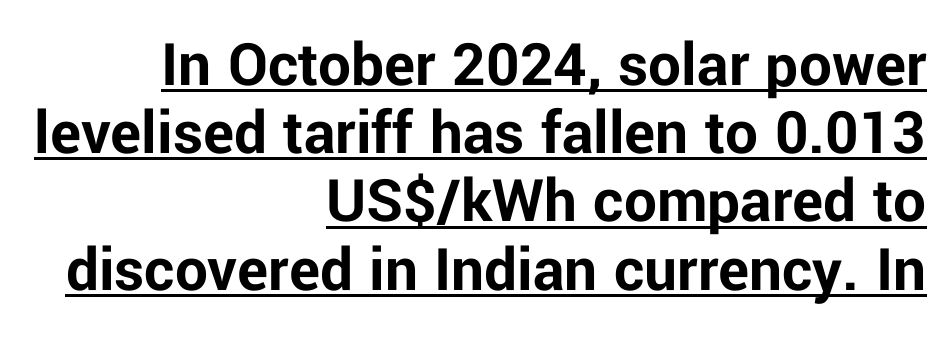
You could not count columns in this text — the font is proportionally spaced. The text block is weighted toward the right margin, trailing off unevenly leftward. Nothing sits at the stroke ends, so this counts as sans-serif. The line-height multiplier appears low, near solid setting.
